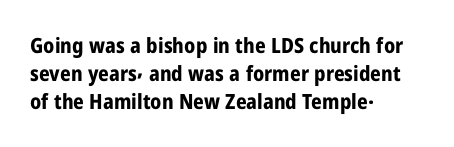
The image shows 21 px bold type, upright; set left-aligned, normal line spacing (1.34x), normal letter spacing, not underlined.
